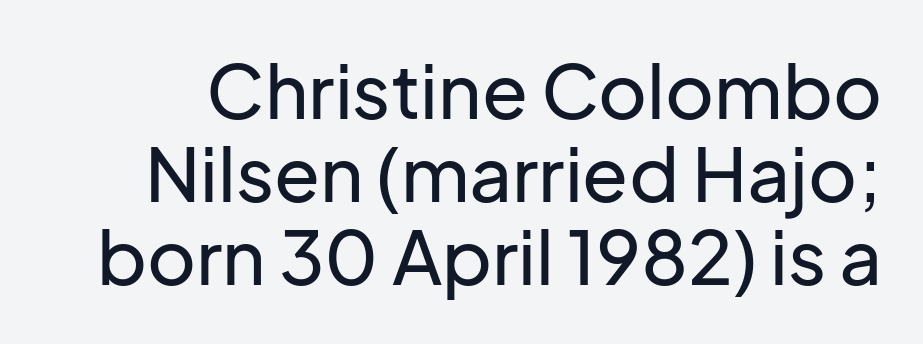
The image shows 75 px sans-serif type, upright; set tight line spacing (1.11x), normal letter spacing, not underlined; low stroke contrast and a medium x-height.
